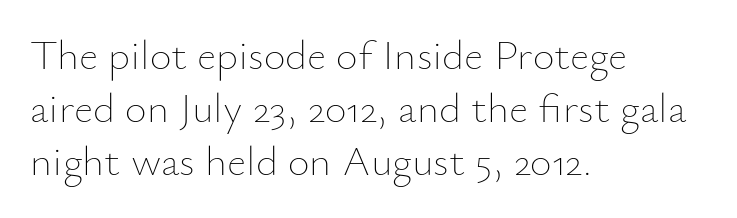
The image shows 42 px thin type, upright; set left-aligned, normal line spacing (1.26x), normal letter spacing, not underlined; low stroke contrast and a small x-height.
